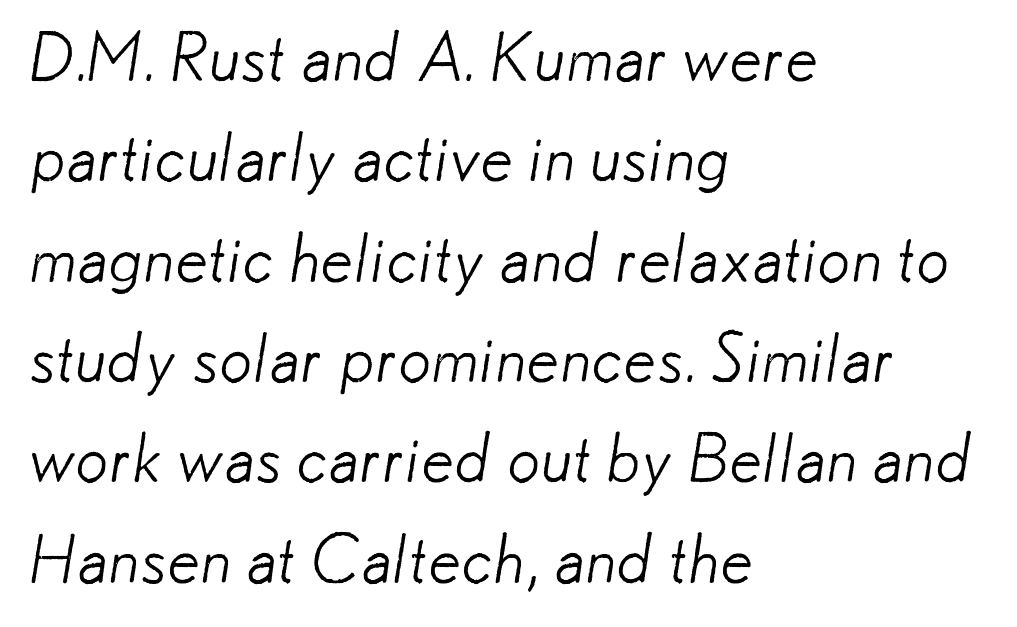
{"serif": "no", "bold": "no", "weight": "light", "width": "normal", "stroke_contrast": "low", "x_height": "small", "monospaced": "no", "underline": "no", "align": "left", "line_spacing": "normal", "line_spacing_ratio": 1.52, "letter_spacing": "normal", "letter_spacing_em": 0.0, "glyph_px": 66}
